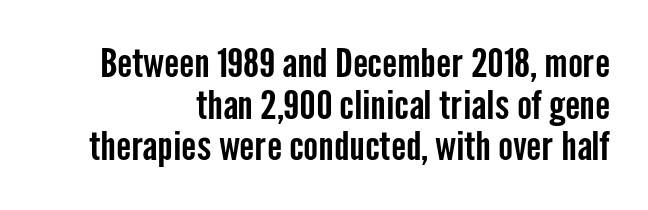
{"serif": "no", "italic": "no", "width": "condensed", "stroke_contrast": "low", "x_height": "medium", "monospaced": "no", "underline": "no", "align": "right", "line_spacing": "tight", "line_spacing_ratio": 1.04, "letter_spacing": "normal", "letter_spacing_em": 0.0, "glyph_px": 40}
